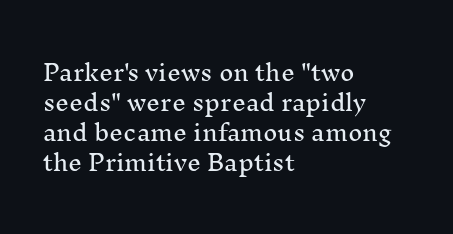
Q: Is the text italic (slanted)? A: No, it is upright.
Q: Is the text underlined? A: No.
Q: How is the paragraph aligned? A: Left-aligned.
Q: Is the spacing between letters normal or unusually wide? A: Normal.
Q: Is the spacing between lines tight, normal or loose? A: Normal.
